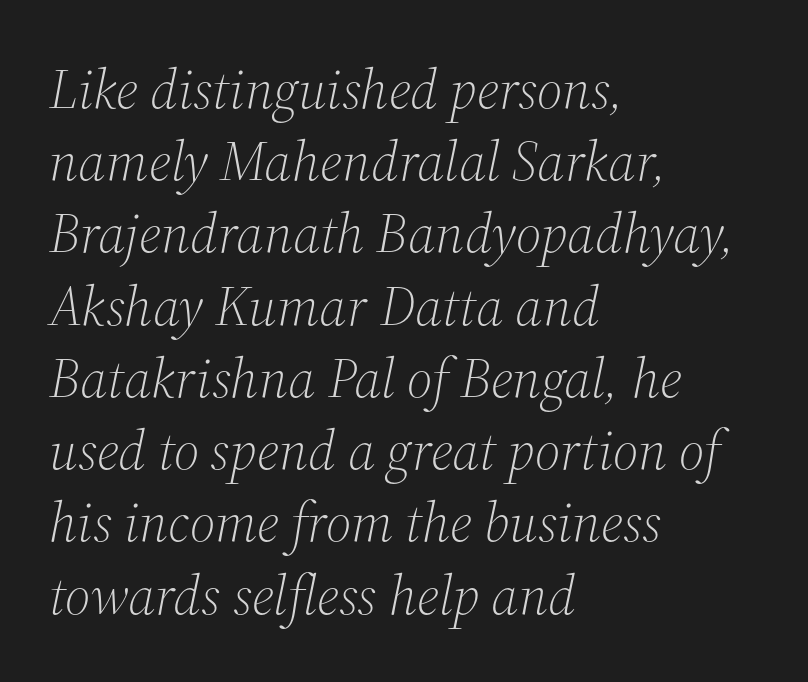
Q: Is the text bold? A: No.
Q: Is the text italic (slanted)? A: Yes, it leans right by about 12 degrees.
Q: Is the typeface a serif or a sans-serif typeface? A: Serif.
Q: Is the text underlined? A: No.
Q: How is the paragraph aligned? A: Left-aligned.
Q: Is the spacing between letters normal or unusually wide? A: Normal.
Q: Is the spacing between lines tight, normal or loose? A: Normal.
Q: Width (condensed, normal, or wide)? A: Normal.
Q: Stroke contrast? A: Medium.
Q: x-height? A: Medium.
Q: Monospaced? A: No.
